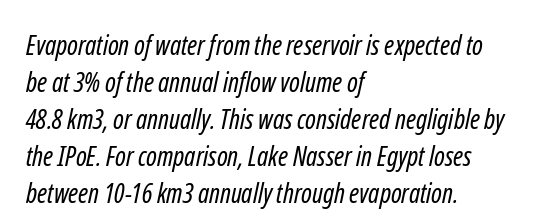
{"bold": "no", "underline": "no", "align": "left", "line_spacing": "normal", "line_spacing_ratio": 1.37, "letter_spacing": "normal", "letter_spacing_em": 0.0, "glyph_px": 27}
